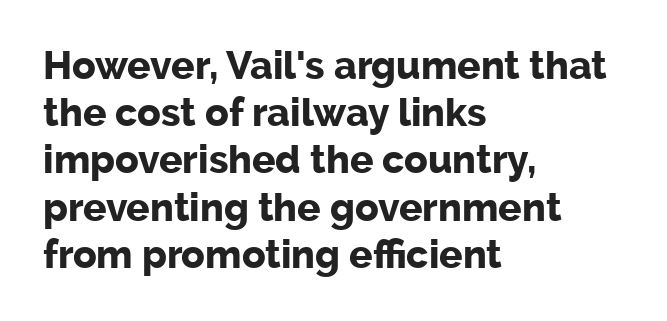
{"serif": "no", "italic": "no", "bold": "yes", "weight": "bold", "width": "normal", "stroke_contrast": "low", "x_height": "medium", "monospaced": "no", "underline": "no", "align": "left", "line_spacing_ratio": 1.21, "letter_spacing": "normal", "letter_spacing_em": 0.0, "glyph_px": 39}
